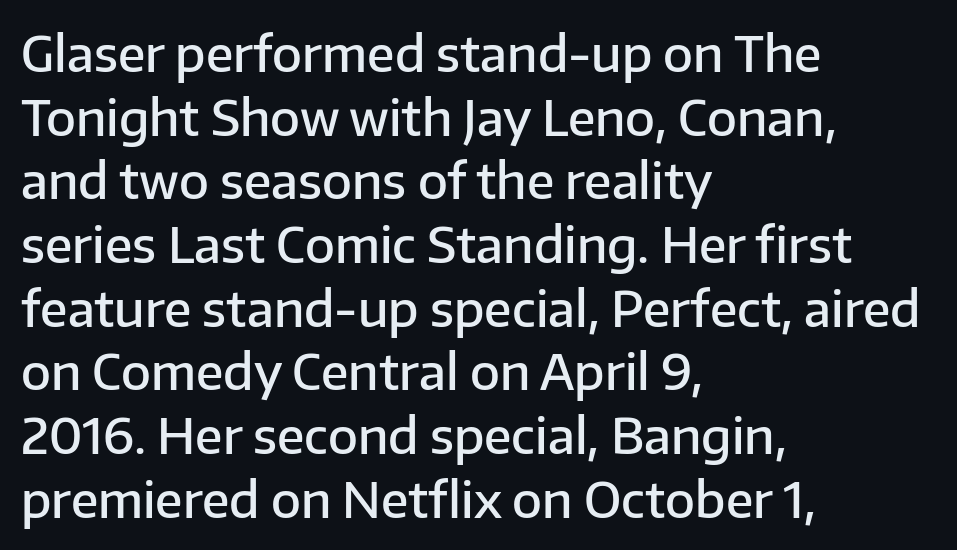
Q: Is the text bold? A: Semi-bold.
Q: Is the text italic (slanted)? A: No, it is upright.
Q: Is the typeface a serif or a sans-serif typeface? A: Sans-serif.
Q: Is the text underlined? A: No.
Q: How is the paragraph aligned? A: Left-aligned.
Q: Is the spacing between letters normal or unusually wide? A: Normal.
Q: Is the spacing between lines tight, normal or loose? A: Normal.
Q: Width (condensed, normal, or wide)? A: Normal.
Q: Stroke contrast? A: Low.
Q: x-height? A: Medium.
Q: Monospaced? A: No.
